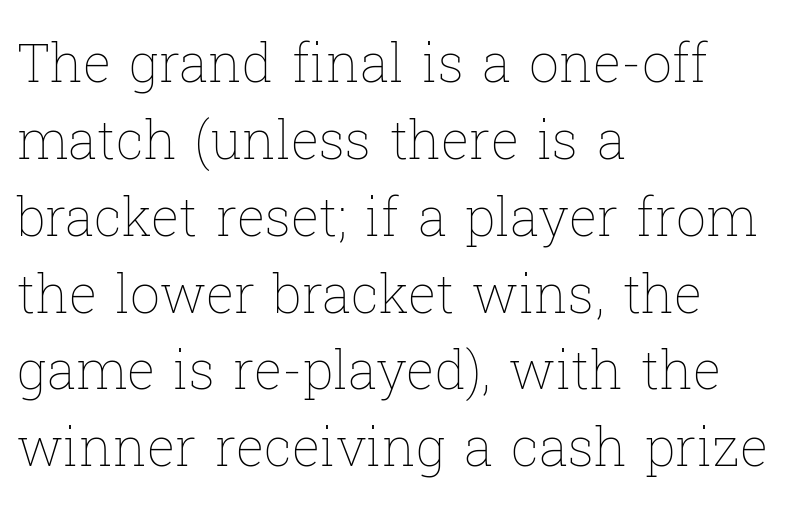
Q: Is the text bold? A: No.
Q: Is the text italic (slanted)? A: No, it is upright.
Q: Is the text underlined? A: No.
Q: How is the paragraph aligned? A: Left-aligned.
Q: Is the spacing between letters normal or unusually wide? A: Normal.
Q: Is the spacing between lines tight, normal or loose? A: Normal.
Q: Width (condensed, normal, or wide)? A: Normal.
Q: Stroke contrast? A: Low.
Q: x-height? A: Medium.
Q: Monospaced? A: No.
